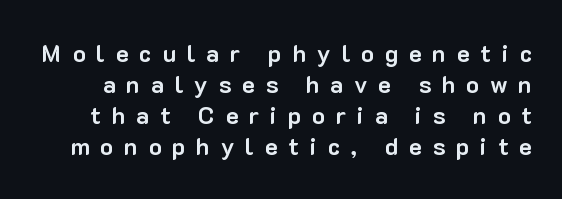
The image shows 24 px bold type, upright; set normal line spacing (1.29x), unusually wide letter spacing (+0.45 em), not underlined.
